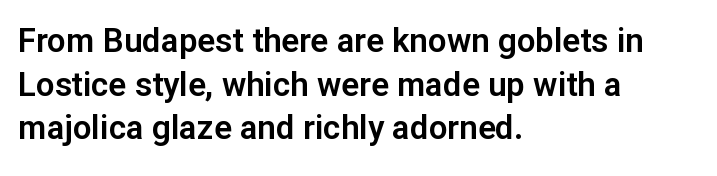
{"serif": "no", "italic": "no", "width": "normal", "stroke_contrast": "low", "x_height": "medium", "monospaced": "no", "underline": "no", "align": "left", "line_spacing": "normal", "line_spacing_ratio": 1.32, "letter_spacing": "normal", "letter_spacing_em": 0.0, "glyph_px": 33}
